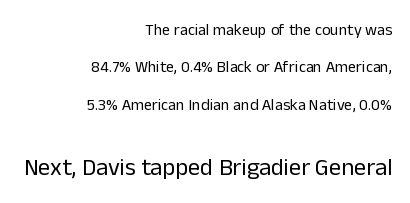
{"italic": "no", "bold": "no", "underline": "no", "align": "right", "line_spacing": "loose", "line_spacing_ratio": 2.34, "letter_spacing": "normal", "letter_spacing_em": 0.0, "larger_block": "second", "size_ratio": 1.5, "glyph_px": 24}
